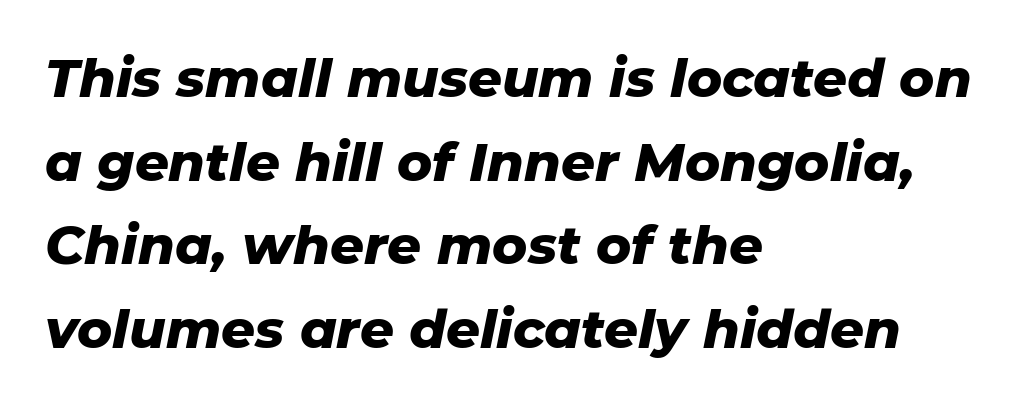
Is this a fixed-width face? No — the glyphs have proportional, varying widths. If you drew a line through each stem, it would be angled. The rag falls on the right side of this text block. Quick note: underline off.
